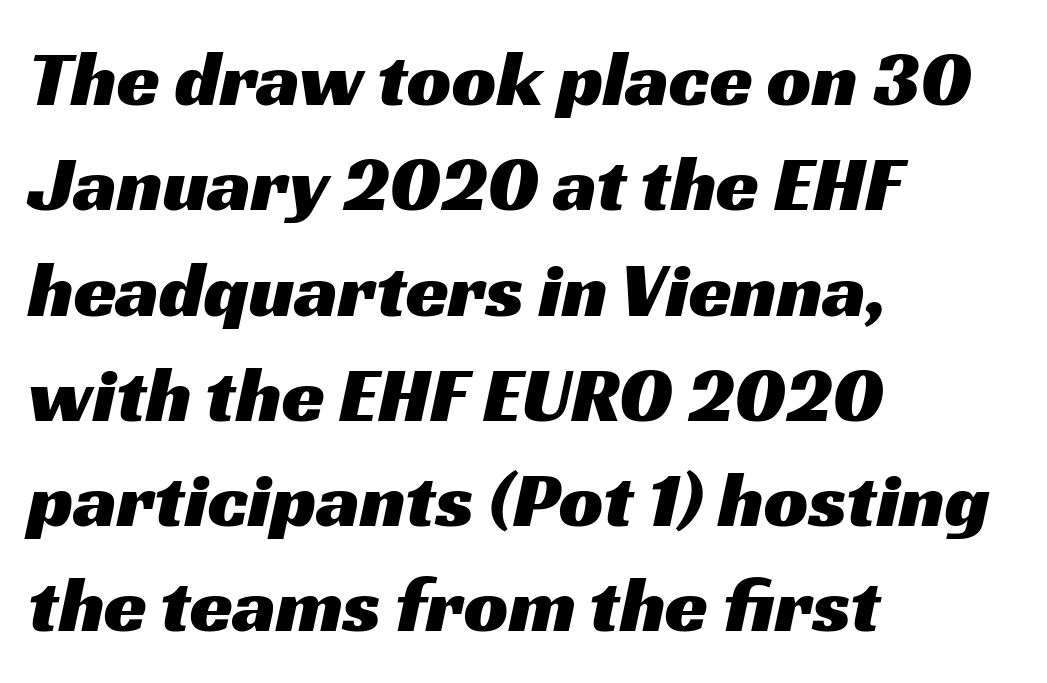
The image shows 78 px wide sans-serif type; set left-aligned, normal line spacing (1.35x), normal letter spacing, not underlined; medium stroke contrast and a medium x-height.
